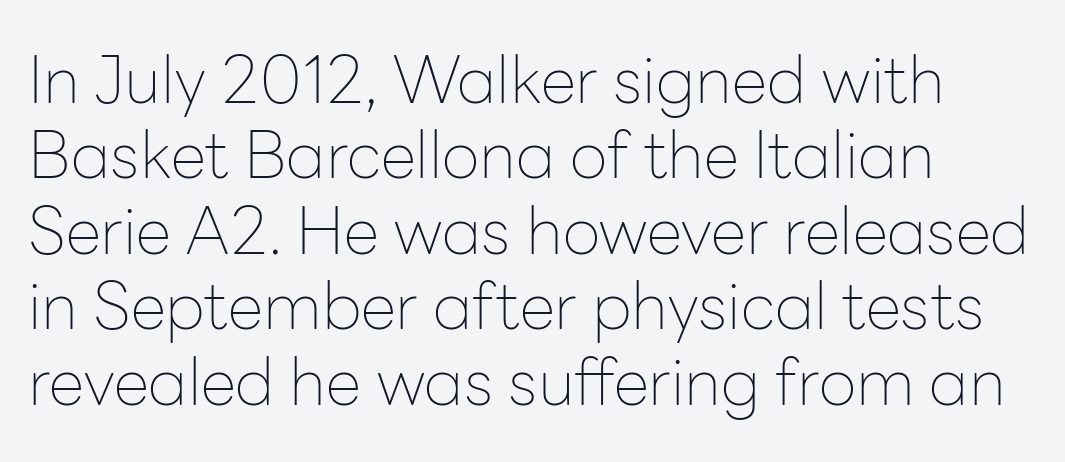
Leftover space on each line is placed entirely after the last word. The lettering stays uniformly vertical, giving the passage a roman look. Counters stay open thanks to moderate or lighter strokes. The face used here is rendered with its standard letterfit. Do the characters align in a grid? No, the font is proportional.
